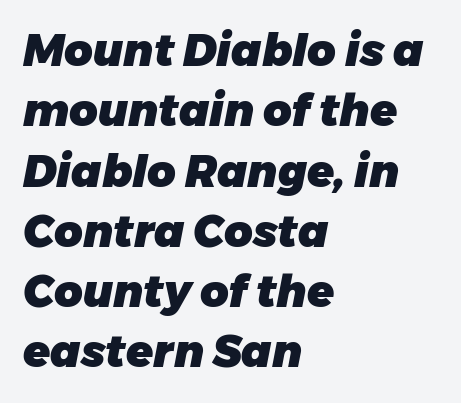
The image shows 44 px heavy type, italic (leaning right); set left-aligned, normal line spacing (1.37x), normal letter spacing, not underlined; low stroke contrast and a medium x-height.
